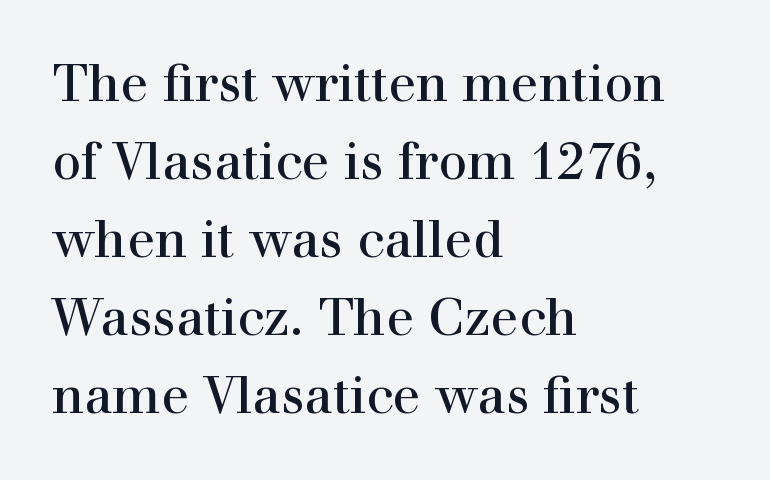
The lines in this sample share a left origin and differ only in where they stop. Posture: upright roman. The face used here is proportionally spaced, like ordinary book or web type. A typesetter would call this zero additional tracking. The block of text has a typical density, with ordinary space between rows.
